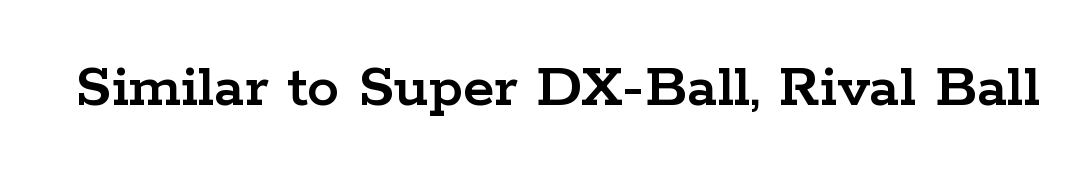
Q: Is the text italic (slanted)? A: No, it is upright.
Q: Is the typeface a serif or a sans-serif typeface? A: Serif.
Q: Is the text underlined? A: No.
Q: Is the spacing between letters normal or unusually wide? A: Normal.
Q: Width (condensed, normal, or wide)? A: Wide.
Q: Stroke contrast? A: Low.
Q: x-height? A: Medium.
Q: Monospaced? A: No.
